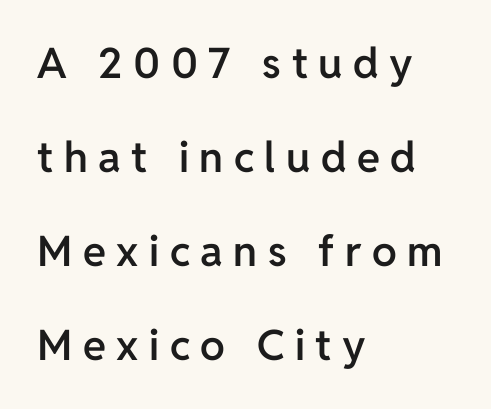
Q: Is the text bold? A: Semi-bold.
Q: Is the text italic (slanted)? A: No, it is upright.
Q: Is the typeface a serif or a sans-serif typeface? A: Sans-serif.
Q: Is the text underlined? A: No.
Q: How is the paragraph aligned? A: Left-aligned.
Q: Is the spacing between letters normal or unusually wide? A: Unusually wide.
Q: Is the spacing between lines tight, normal or loose? A: Loose.
Q: Width (condensed, normal, or wide)? A: Normal.
Q: Stroke contrast? A: Low.
Q: x-height? A: Medium.
Q: Monospaced? A: No.
